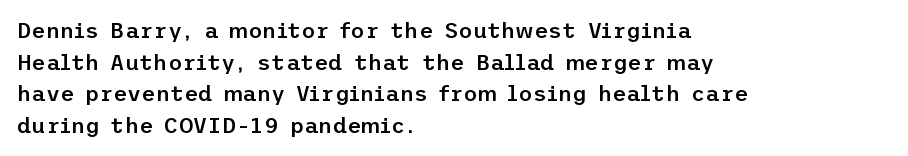
Q: Is the text bold? A: Semi-bold.
Q: Is the text italic (slanted)? A: No, it is upright.
Q: Is the text underlined? A: No.
Q: How is the paragraph aligned? A: Left-aligned.
Q: Is the spacing between letters normal or unusually wide? A: Normal.
Q: Is the spacing between lines tight, normal or loose? A: Normal.
